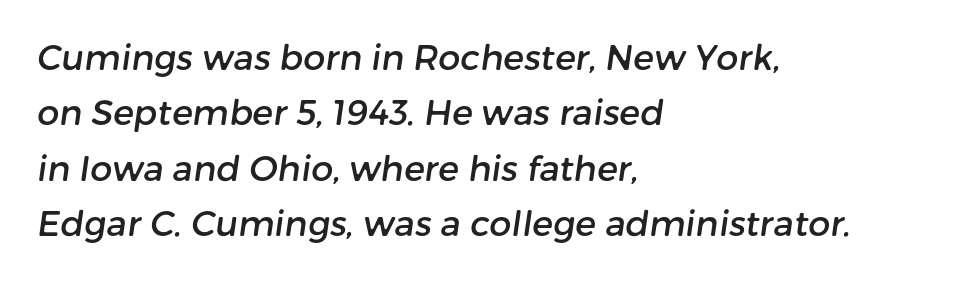
Short note: letters normally spaced. Nobody drew a line under any word here. A student would call this left alignment; a typographer would say flush left, rag right. The glyphs in this specimen are sans serif. Spacing verdict: proportional, widths tailored to each character. The block of text has a typical density, with ordinary space between rows.
